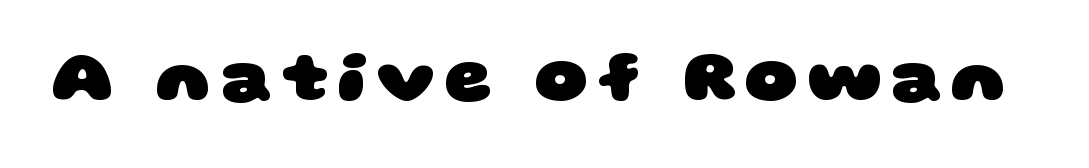
{"serif": "no", "bold": "yes", "weight": "heavy", "width": "wide", "stroke_contrast": "low", "x_height": "large", "monospaced": "no", "underline": "no", "glyph_px": 73}
